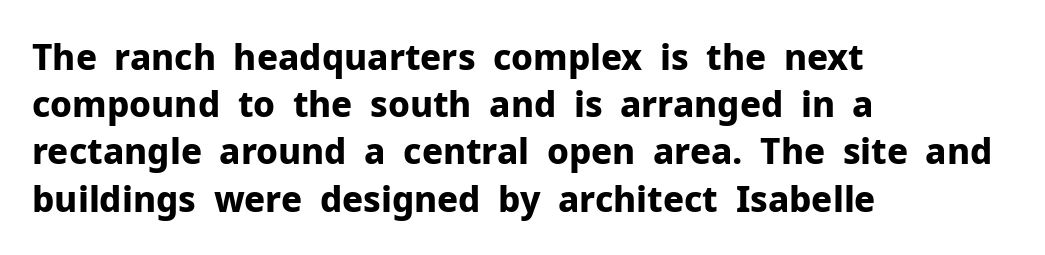
The image shows 35 px bold sans-serif type, upright; set left-aligned, normal line spacing (1.35x), normal letter spacing, not underlined; low stroke contrast and a medium x-height.
